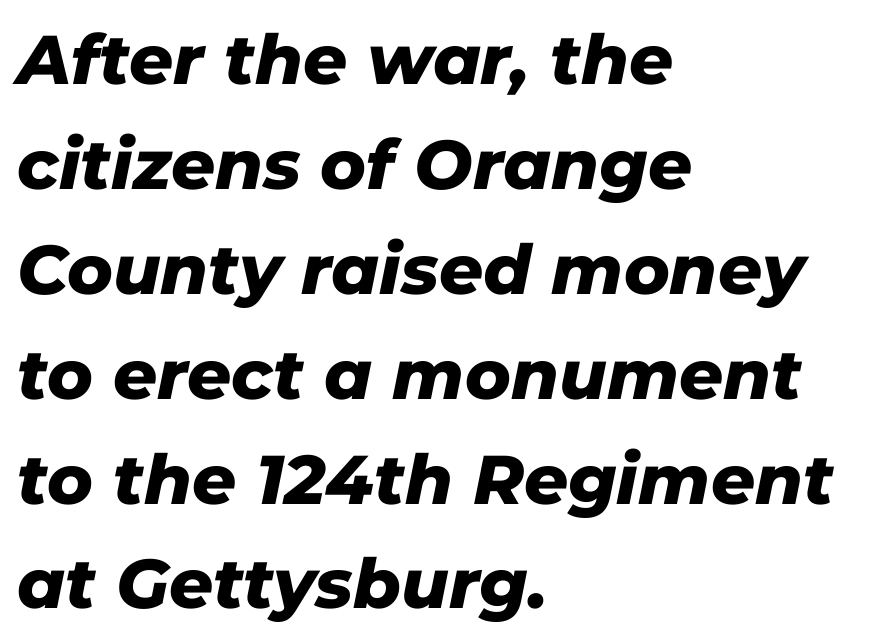
Q: Is the text bold? A: Yes.
Q: Is the text italic (slanted)? A: Yes, it leans right by about 11 degrees.
Q: Is the text underlined? A: No.
Q: How is the paragraph aligned? A: Left-aligned.
Q: Is the spacing between letters normal or unusually wide? A: Normal.
Q: Is the spacing between lines tight, normal or loose? A: Normal.
Q: Width (condensed, normal, or wide)? A: Normal.
Q: Stroke contrast? A: Low.
Q: x-height? A: Medium.
Q: Monospaced? A: No.
